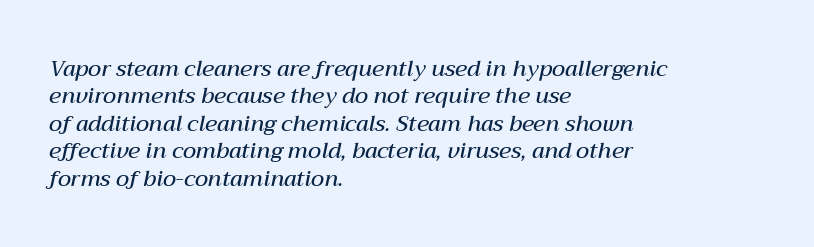
The image shows 22 px text type, italic (leaning right); set left-aligned, normal line spacing (1.25x), normal letter spacing, not underlined.
